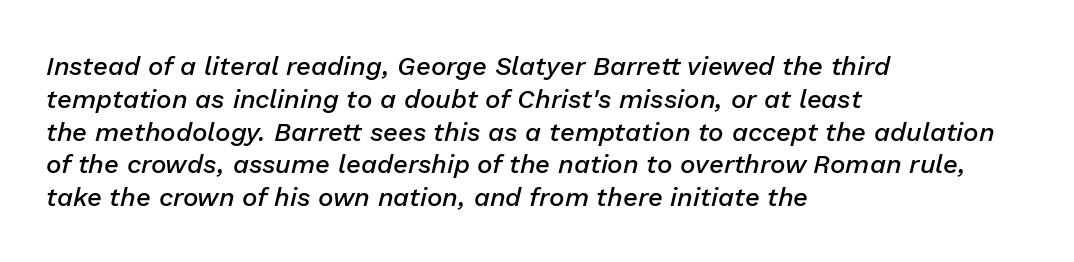
{"italic": "yes", "lean": "right", "slant_degrees": 13, "bold": "semi", "underline": "no", "align": "left", "line_spacing": "normal", "line_spacing_ratio": 1.26, "letter_spacing": "normal", "letter_spacing_em": 0.0, "glyph_px": 26}
